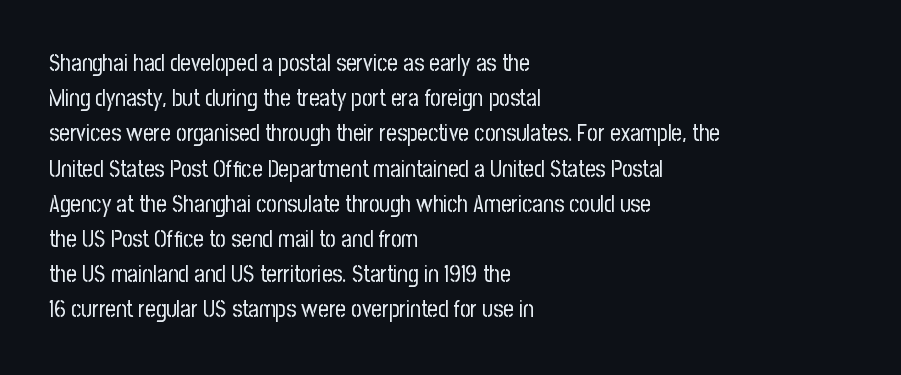
A typesetter would call this leading conventional body-copy spacing. Casual observation: everything's shoved over to the left. Counters stay open thanks to moderate or lighter strokes. The lettering stays uniformly vertical, giving the passage a roman look. No extra tracking has been applied to these lines. The gap between lines stays unmarked.
